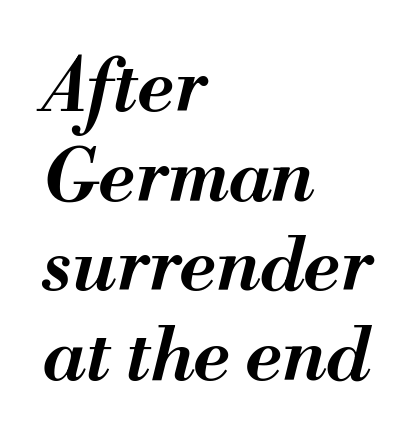
Q: Is the text bold? A: Semi-bold.
Q: Is the text italic (slanted)? A: Yes, it leans right by about 13 degrees.
Q: Is the text underlined? A: No.
Q: How is the paragraph aligned? A: Left-aligned.
Q: Is the spacing between letters normal or unusually wide? A: Normal.
Q: Width (condensed, normal, or wide)? A: Normal.
Q: Stroke contrast? A: Medium.
Q: x-height? A: Small.
Q: Monospaced? A: No.
